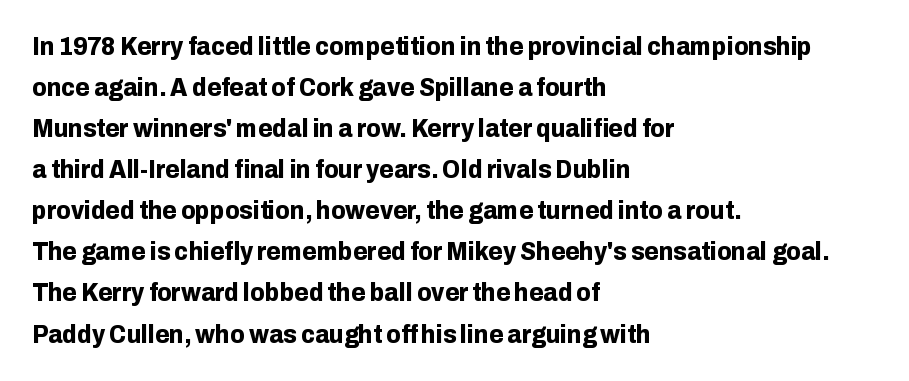
The image shows 26 px bold type, upright; set left-aligned, normal line spacing (1.58x), normal letter spacing, not underlined.
